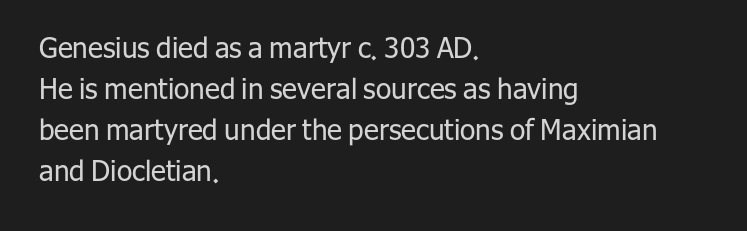
The rag falls on the right side of this text block. Letters rest on an invisible, unmarked baseline. This is roman type, the default non-slanted kind. Compared with typical body copy, the letter spacing here is the same.
